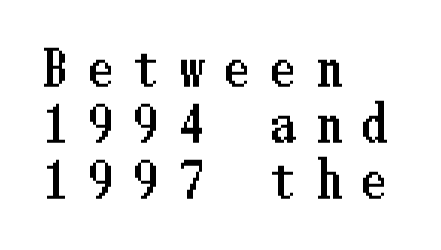
Layout note: lines flush left. The lettering stays uniformly vertical, giving the passage a roman look. The foot of each line stays bare and open. Display-style spreading of the glyphs; the letterfit is very open.
